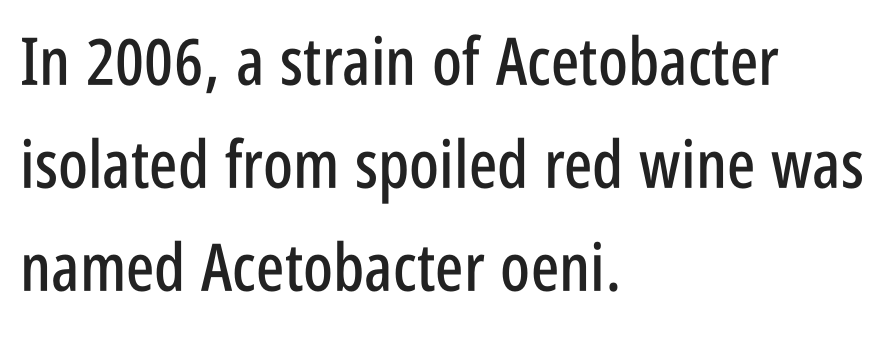
Q: Is the text italic (slanted)? A: No, it is upright.
Q: Is the typeface a serif or a sans-serif typeface? A: Sans-serif.
Q: Is the text underlined? A: No.
Q: How is the paragraph aligned? A: Left-aligned.
Q: Is the spacing between letters normal or unusually wide? A: Normal.
Q: Is the spacing between lines tight, normal or loose? A: Normal.
Q: Width (condensed, normal, or wide)? A: Condensed.
Q: Stroke contrast? A: Low.
Q: x-height? A: Large.
Q: Monospaced? A: No.
